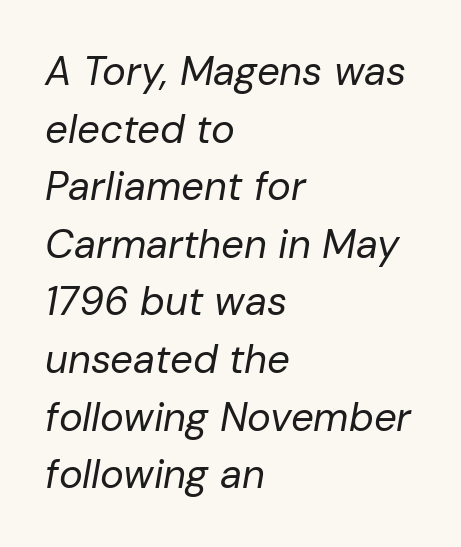
Q: Is the text bold? A: No.
Q: Is the text italic (slanted)? A: Yes, it leans right by about 10 degrees.
Q: Is the text underlined? A: No.
Q: How is the paragraph aligned? A: Left-aligned.
Q: Is the spacing between letters normal or unusually wide? A: Normal.
Q: Is the spacing between lines tight, normal or loose? A: Normal.
Q: Width (condensed, normal, or wide)? A: Normal.
Q: Stroke contrast? A: Low.
Q: x-height? A: Medium.
Q: Monospaced? A: No.
